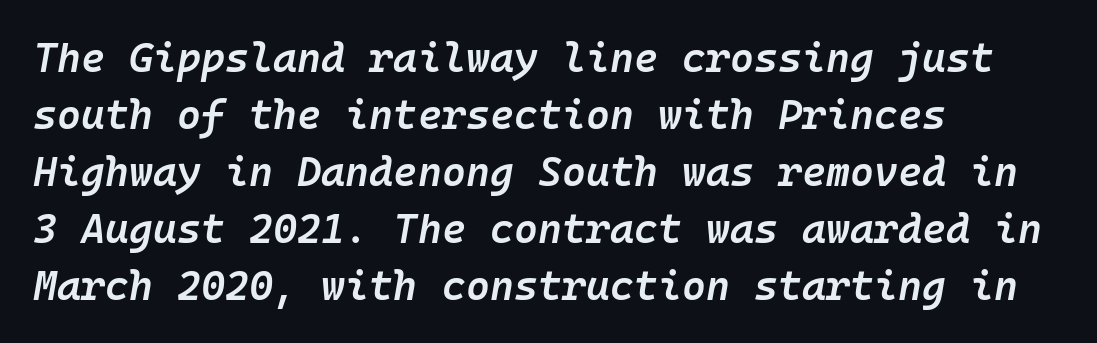
Q: Is the text bold? A: Semi-bold.
Q: Is the text italic (slanted)? A: Yes, it leans right by about 10 degrees.
Q: Is the text underlined? A: No.
Q: How is the paragraph aligned? A: Left-aligned.
Q: Is the spacing between letters normal or unusually wide? A: Normal.
Q: Is the spacing between lines tight, normal or loose? A: Normal.
Q: Width (condensed, normal, or wide)? A: Normal.
Q: Stroke contrast? A: Low.
Q: x-height? A: Medium.
Q: Monospaced? A: Yes.
